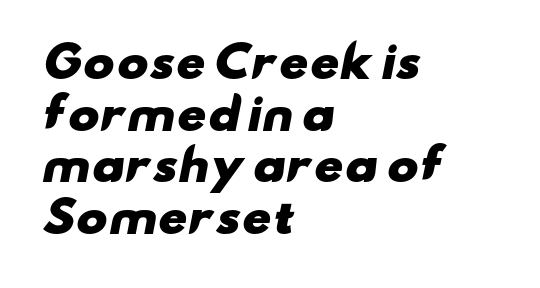
{"serif": "no", "bold": "yes", "weight": "heavy", "width": "wide", "stroke_contrast": "low", "x_height": "small", "monospaced": "no", "underline": "no", "align": "left", "line_spacing_ratio": 1.23, "letter_spacing": "normal", "letter_spacing_em": 0.0, "glyph_px": 42}
